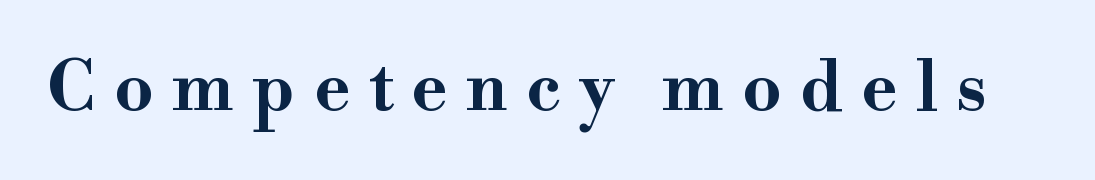
Rendered with straight, roman letterforms. What stands out about the letter spacing? Its width — letters are far apart. Is this a sans? No — the strokes have serifs. Character widths vary here, with narrow letters taking less room than wide ones. Strokes here are thick enough to call this a true bold. The space directly below the letters is spotless.
